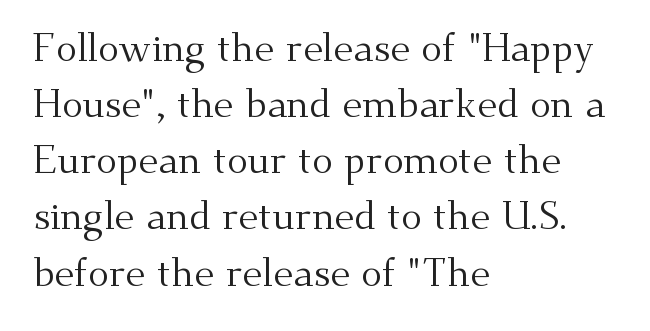
{"serif": "yes", "italic": "no", "bold": "no", "weight": "regular", "width": "normal", "stroke_contrast": "medium", "x_height": "small", "monospaced": "no", "underline": "no", "align": "left", "line_spacing": "normal", "line_spacing_ratio": 1.44, "letter_spacing": "normal", "letter_spacing_em": 0.0, "glyph_px": 39}
